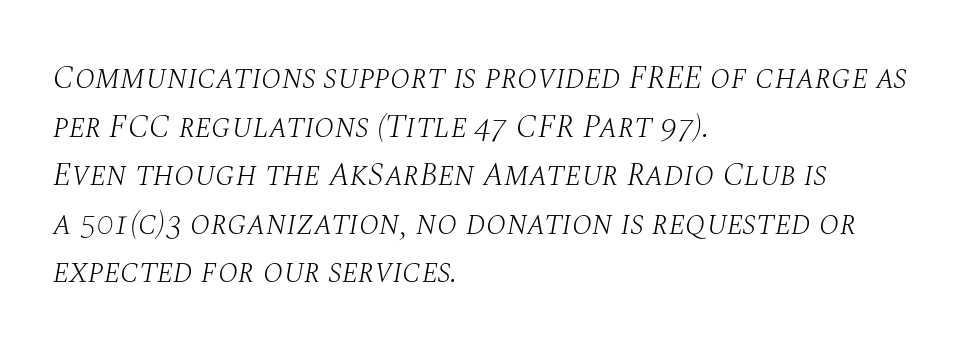
The letters advance in unequal steps, a hallmark of proportional type. Glance below the letters and you will spot only blank space. The font is comparable to plain body text, perhaps lighter. Does the leading feel generous? No, just average.
